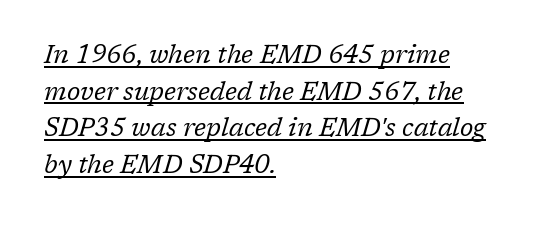
It's the slanting kind of type. Teacher's note: observe the even left margin — that is flush-left alignment. Here the glyphs are tracked normally, forming tight word shapes. Students, observe: this is what conventionally led text looks like. Looks like someone drew a line under every word here. No extra ink here — the face is not bold.
